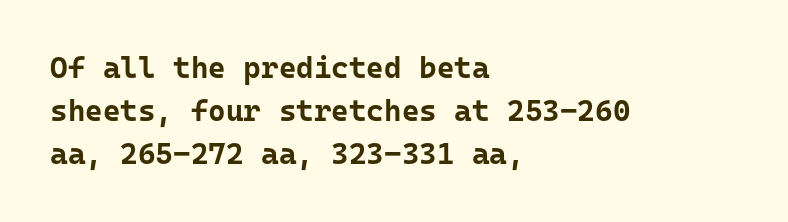
{"serif": "no", "italic": "no", "bold": "yes", "weight": "bold", "width": "normal", "stroke_contrast": "low", "x_height": "medium", "monospaced": "yes", "underline": "no", "align": "left", "line_spacing": "normal", "line_spacing_ratio": 1.43, "letter_spacing": "normal", "letter_spacing_em": 0.0, "glyph_px": 30}
